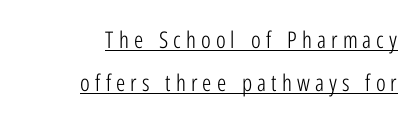
{"italic": "no", "bold": "no", "underline": "yes", "align": "right", "line_spacing_ratio": 1.89, "letter_spacing": "wide", "letter_spacing_em": 0.22, "glyph_px": 23}
